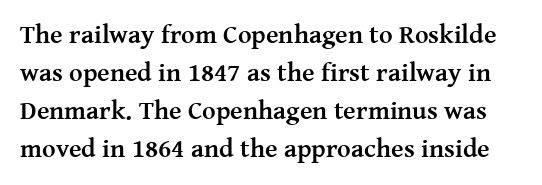
Its strokes are broad and dark, the hallmark of bold type. Letter spacing: default. The passage shown is not underscored anywhere. Ordinary non-slanted type is in use.
